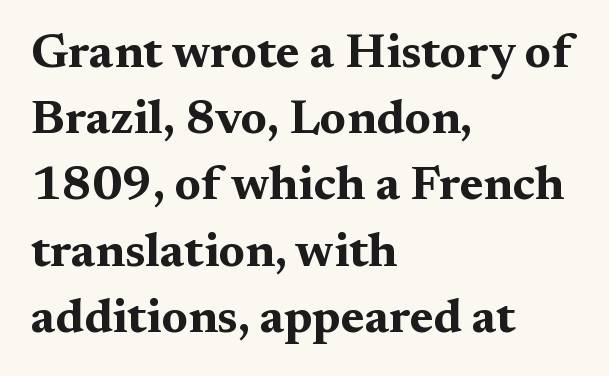
{"serif": "yes", "italic": "no", "bold": "yes", "weight": "bold", "width": "wide", "stroke_contrast": "medium", "x_height": "medium", "monospaced": "no", "underline": "no", "align": "left", "line_spacing": "normal", "line_spacing_ratio": 1.38, "letter_spacing": "normal", "letter_spacing_em": 0.0, "glyph_px": 48}
